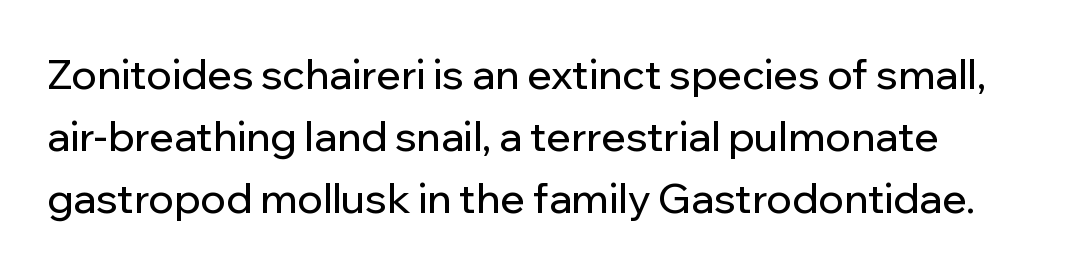
The image shows 41 px sans-serif type, upright; set left-aligned, normal line spacing (1.51x), normal letter spacing, not underlined; low stroke contrast and a medium x-height.
